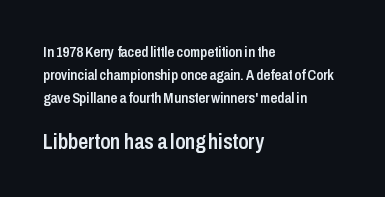
Q: Is the text bold? A: Semi-bold.
Q: Is the text italic (slanted)? A: No, it is upright.
Q: Is the text underlined? A: No.
Q: How is the paragraph aligned? A: Left-aligned.
Q: Is the spacing between letters normal or unusually wide? A: Normal.
Q: Is the spacing between lines tight, normal or loose? A: Normal.
Q: Which block of text is set in a larger size, the first (top) or the second (bottom)? A: The second (bottom) one.
